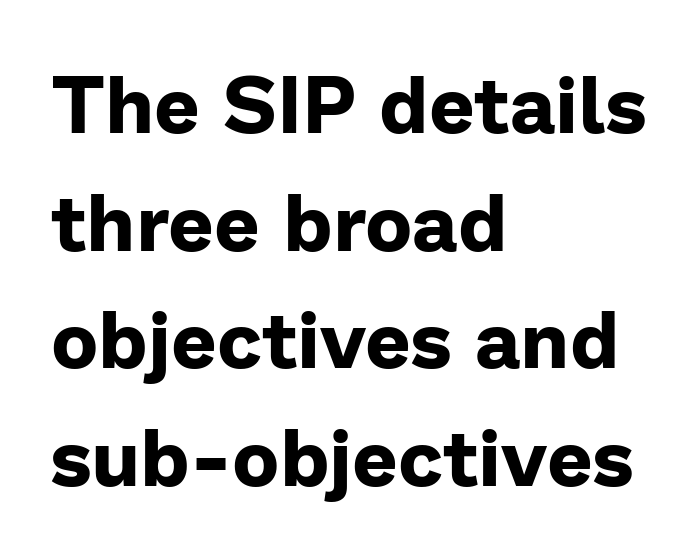
Q: Is the text bold? A: Yes.
Q: Is the text italic (slanted)? A: No, it is upright.
Q: Is the typeface a serif or a sans-serif typeface? A: Sans-serif.
Q: Is the text underlined? A: No.
Q: How is the paragraph aligned? A: Left-aligned.
Q: Is the spacing between letters normal or unusually wide? A: Normal.
Q: Is the spacing between lines tight, normal or loose? A: Normal.
Q: Width (condensed, normal, or wide)? A: Normal.
Q: Stroke contrast? A: Low.
Q: x-height? A: Medium.
Q: Monospaced? A: No.
